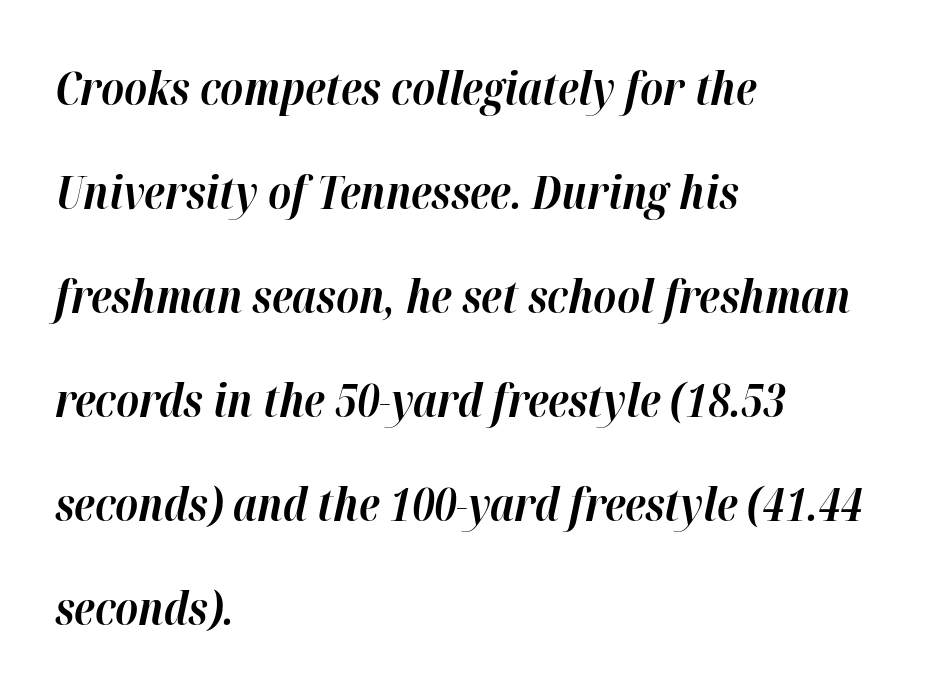
The image shows 46 px bold type, italic (leaning right); set left-aligned, loose line spacing (2.26x), normal letter spacing, not underlined; high stroke contrast and a medium x-height.
